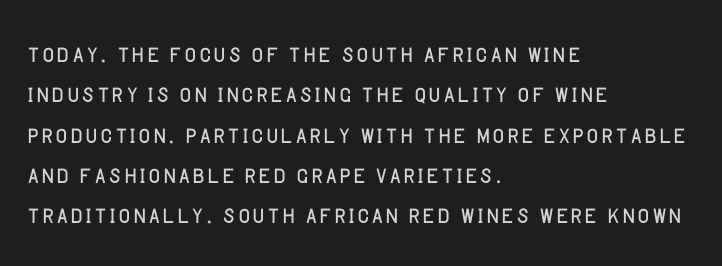
The image shows 32 px light sans-serif type, upright; set left-aligned, normal line spacing (1.26x), normal letter spacing, not underlined; low stroke contrast and a large x-height.
